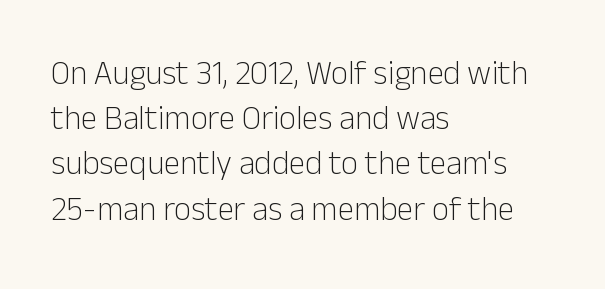
Underlining? Definitely not there. The lines sit at an ordinary, default distance from one another. Nope, not italic — everything's standing straight. The letters sit at their default tracking, neither squeezed nor spread.
